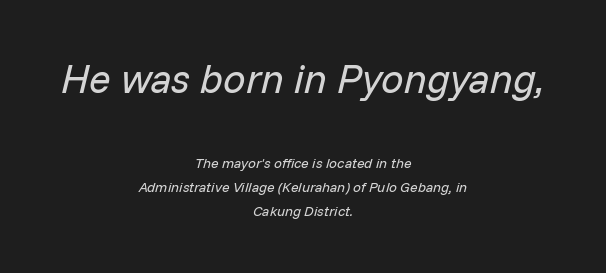
The image shows 40 px regular-weight type, italic (leaning right); set centered, line spacing 1.72x, normal letter spacing, not underlined; the first (top) block is 2.86x larger; low stroke contrast and a medium x-height.
